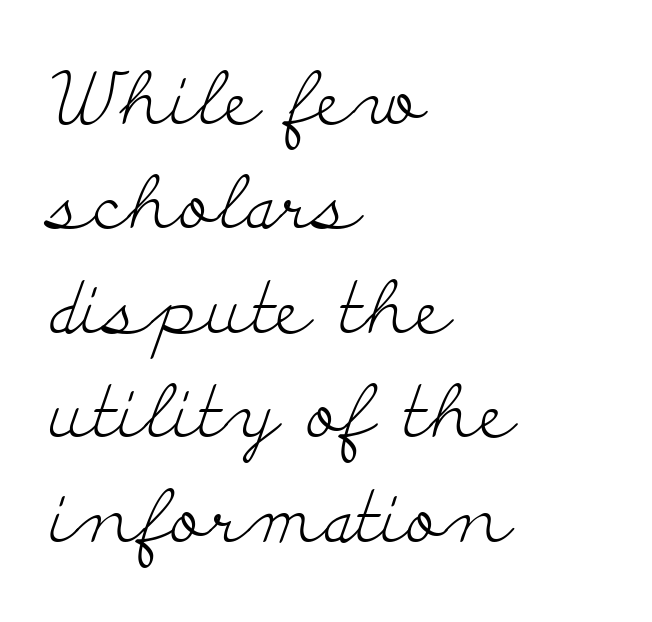
Q: Is the text bold? A: No.
Q: Is the text italic (slanted)? A: Yes.
Q: Is the typeface a serif or a sans-serif typeface? A: Serif.
Q: Is the text underlined? A: No.
Q: How is the paragraph aligned? A: Left-aligned.
Q: Is the spacing between letters normal or unusually wide? A: Normal.
Q: Is the spacing between lines tight, normal or loose? A: Normal.
Q: Width (condensed, normal, or wide)? A: Wide.
Q: Stroke contrast? A: Low.
Q: x-height? A: Small.
Q: Monospaced? A: No.
